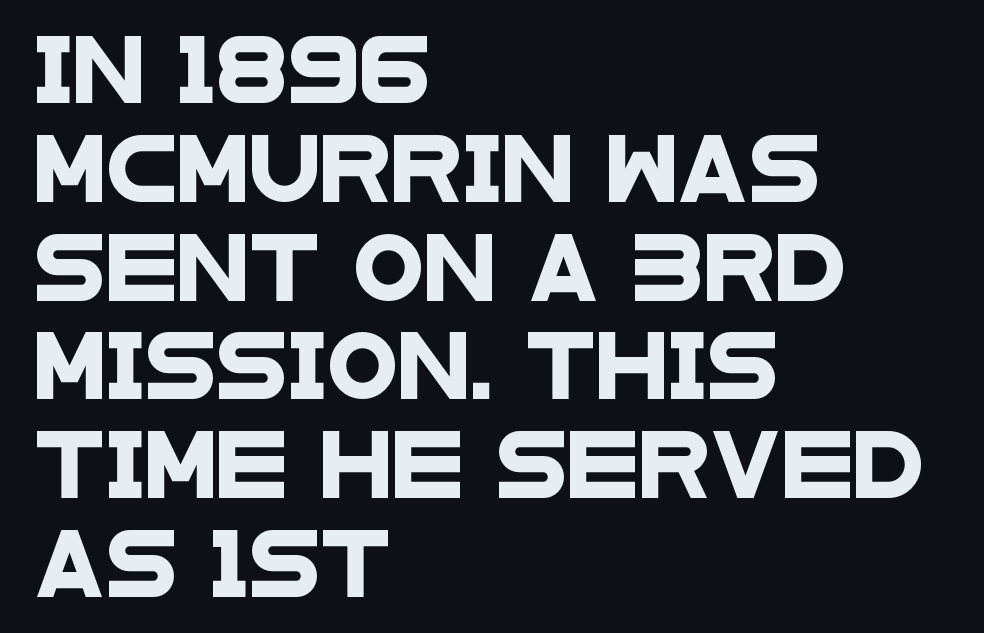
The image shows 65 px wide sans-serif type; set left-aligned, normal line spacing (1.52x), normal letter spacing, not underlined; low stroke contrast and a large x-height.
